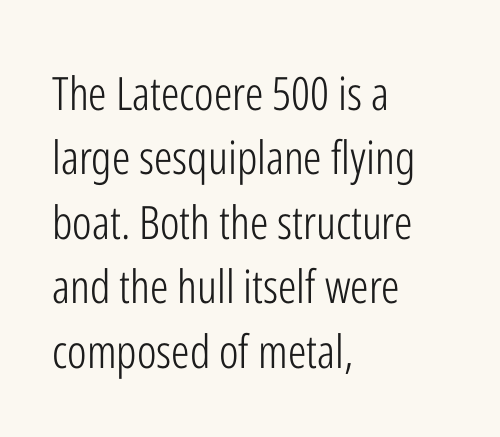
Evenly set lines give the paragraph a standard silhouette. A typesetter would label this face a sans. The letters look calm and open, with moderate or lighter stems. You could call the tracking neutral — neither tight nor loose.
